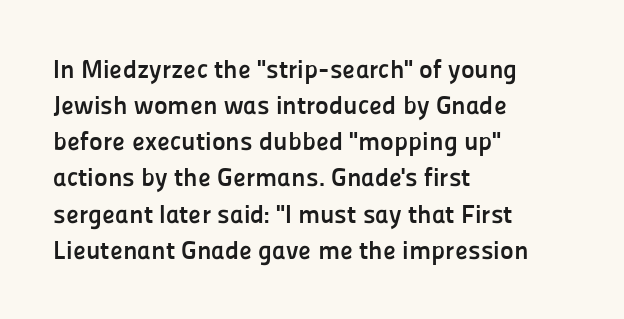
{"italic": "no", "bold": "yes", "underline": "no", "align": "left", "line_spacing": "normal", "line_spacing_ratio": 1.39, "letter_spacing": "normal", "letter_spacing_em": 0.0, "glyph_px": 26}
